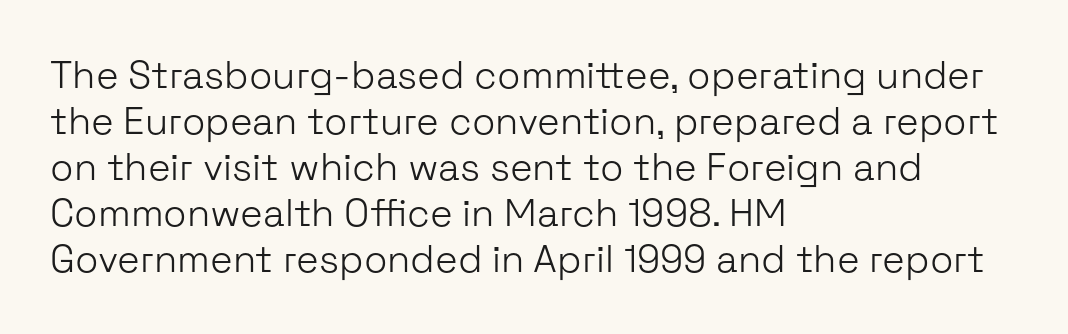
{"serif": "no", "italic": "no", "bold": "no", "weight": "light", "width": "normal", "stroke_contrast": "low", "x_height": "medium", "monospaced": "no", "underline": "no", "align": "left", "line_spacing_ratio": 1.21, "letter_spacing": "normal", "letter_spacing_em": 0.0, "glyph_px": 38}
